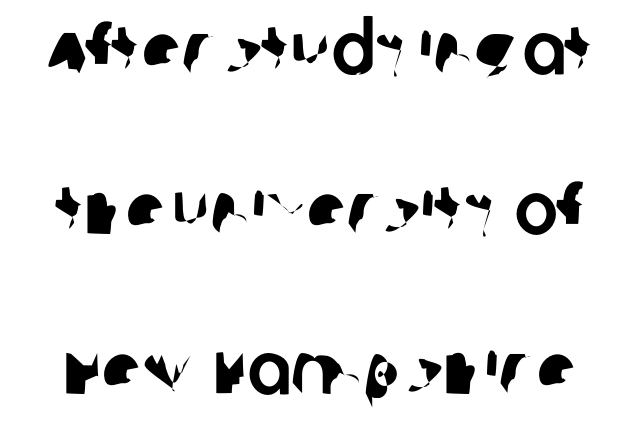
Q: Is the typeface a serif or a sans-serif typeface? A: Sans-serif.
Q: Is the text underlined? A: No.
Q: Is the spacing between letters normal or unusually wide? A: Normal.
Q: Is the spacing between lines tight, normal or loose? A: Loose.
Q: Width (condensed, normal, or wide)? A: Normal.
Q: Stroke contrast? A: Low.
Q: x-height? A: Large.
Q: Monospaced? A: No.
